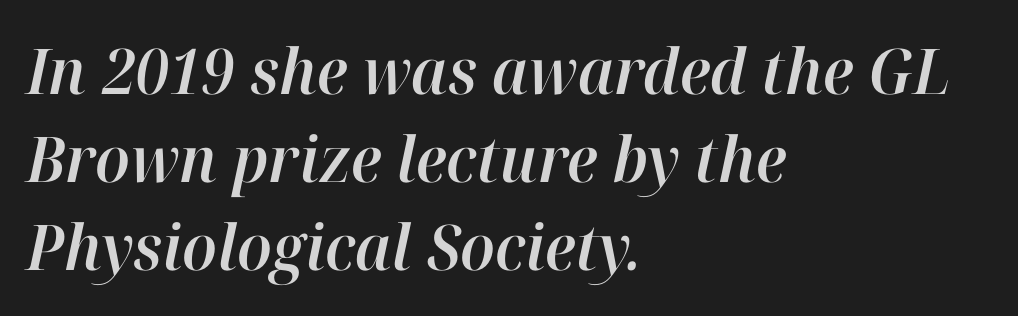
{"italic": "yes", "lean": "right", "slant_degrees": 12, "width": "normal", "stroke_contrast": "high", "x_height": "medium", "monospaced": "no", "underline": "no", "align": "left", "line_spacing": "normal", "line_spacing_ratio": 1.4, "letter_spacing": "normal", "letter_spacing_em": 0.0, "glyph_px": 63}
